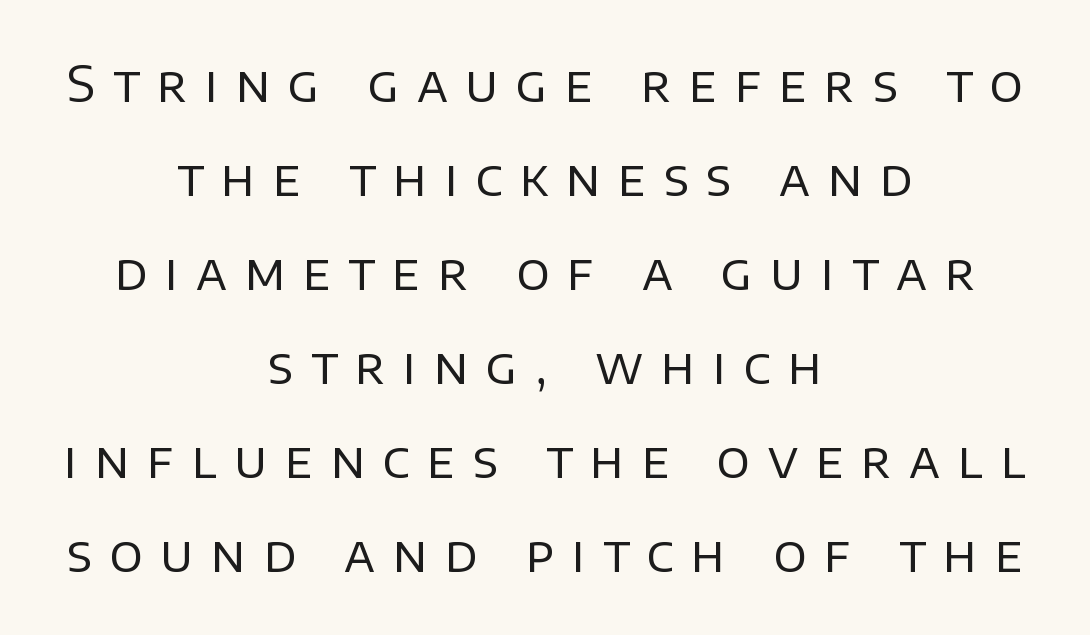
{"serif": "no", "italic": "no", "bold": "no", "weight": "regular", "width": "normal", "stroke_contrast": "low", "x_height": "large", "monospaced": "no", "underline": "no", "align": "center", "line_spacing": "loose", "line_spacing_ratio": 1.92, "letter_spacing": "wide", "letter_spacing_em": 0.36, "glyph_px": 49}
